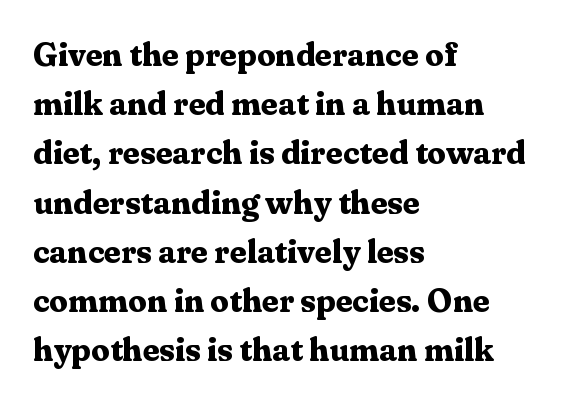
Q: Is the text bold? A: Yes.
Q: Is the text italic (slanted)? A: No, it is upright.
Q: Is the typeface a serif or a sans-serif typeface? A: Serif.
Q: Is the text underlined? A: No.
Q: How is the paragraph aligned? A: Left-aligned.
Q: Is the spacing between letters normal or unusually wide? A: Normal.
Q: Is the spacing between lines tight, normal or loose? A: Normal.
Q: Width (condensed, normal, or wide)? A: Normal.
Q: Stroke contrast? A: Medium.
Q: x-height? A: Medium.
Q: Monospaced? A: No.
